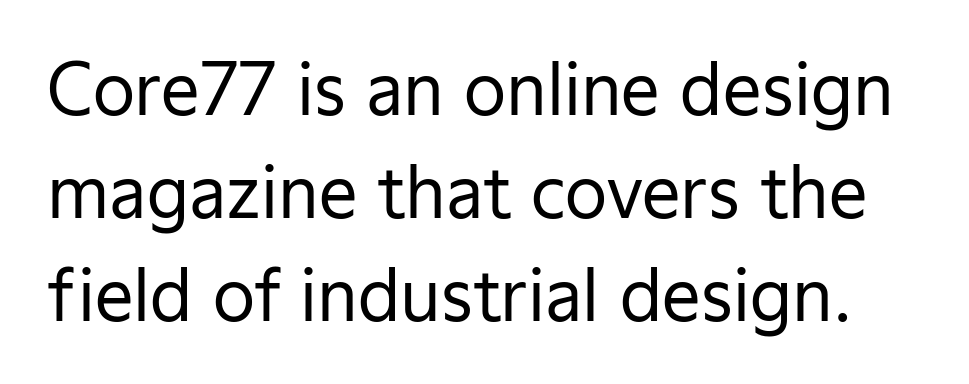
Q: Is the text bold? A: No.
Q: Is the text italic (slanted)? A: No, it is upright.
Q: Is the typeface a serif or a sans-serif typeface? A: Sans-serif.
Q: Is the text underlined? A: No.
Q: Is the spacing between letters normal or unusually wide? A: Normal.
Q: Is the spacing between lines tight, normal or loose? A: Normal.
Q: Width (condensed, normal, or wide)? A: Normal.
Q: Stroke contrast? A: Low.
Q: x-height? A: Medium.
Q: Monospaced? A: No.
